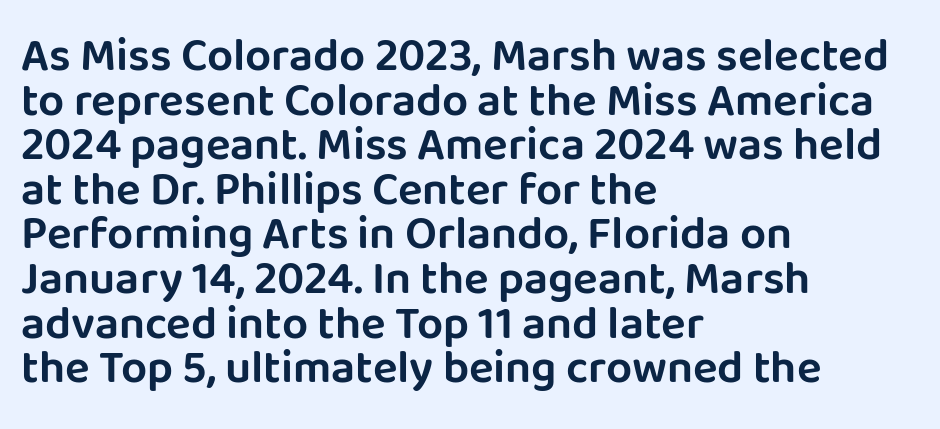
The image shows 46 px sans-serif type, upright; set left-aligned, tight line spacing (0.97x), normal letter spacing, not underlined; low stroke contrast and a large x-height.
